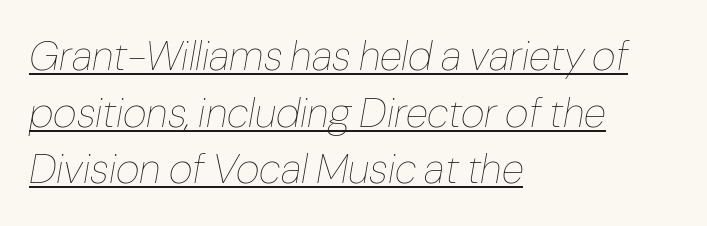
Q: Is the text bold? A: No.
Q: Is the text italic (slanted)? A: Yes, it leans right by about 10 degrees.
Q: Is the text underlined? A: Yes.
Q: How is the paragraph aligned? A: Left-aligned.
Q: Is the spacing between letters normal or unusually wide? A: Normal.
Q: Is the spacing between lines tight, normal or loose? A: Normal.
Q: Width (condensed, normal, or wide)? A: Normal.
Q: Stroke contrast? A: Low.
Q: x-height? A: Medium.
Q: Monospaced? A: No.
